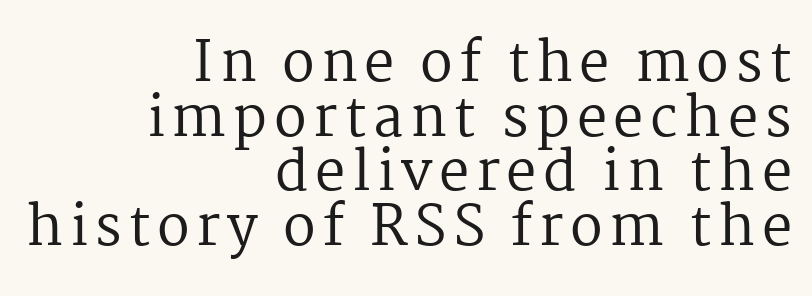
Q: Is the text bold? A: No.
Q: Is the text italic (slanted)? A: No, it is upright.
Q: Is the typeface a serif or a sans-serif typeface? A: Serif.
Q: Is the text underlined? A: No.
Q: How is the paragraph aligned? A: Right-aligned.
Q: Is the spacing between lines tight, normal or loose? A: Tight.
Q: Width (condensed, normal, or wide)? A: Normal.
Q: Stroke contrast? A: Medium.
Q: x-height? A: Medium.
Q: Monospaced? A: No.
